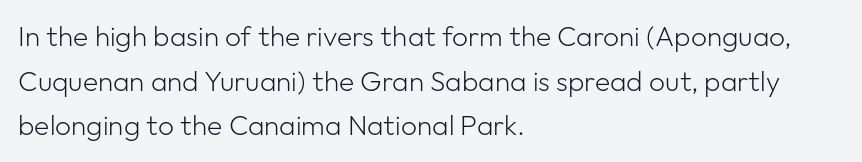
{"serif": "no", "italic": "no", "bold": "no", "weight": "light", "width": "normal", "stroke_contrast": "low", "x_height": "medium", "monospaced": "no", "underline": "no", "align": "left", "line_spacing": "normal", "line_spacing_ratio": 1.59, "letter_spacing": "normal", "letter_spacing_em": 0.0, "glyph_px": 28}
